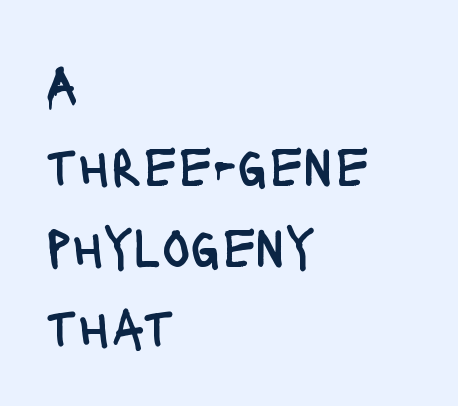
The image shows 59 px regular-weight, condensed sans-serif type, upright; set left-aligned, normal line spacing (1.37x), normal letter spacing, not underlined; low stroke contrast and a large x-height.
